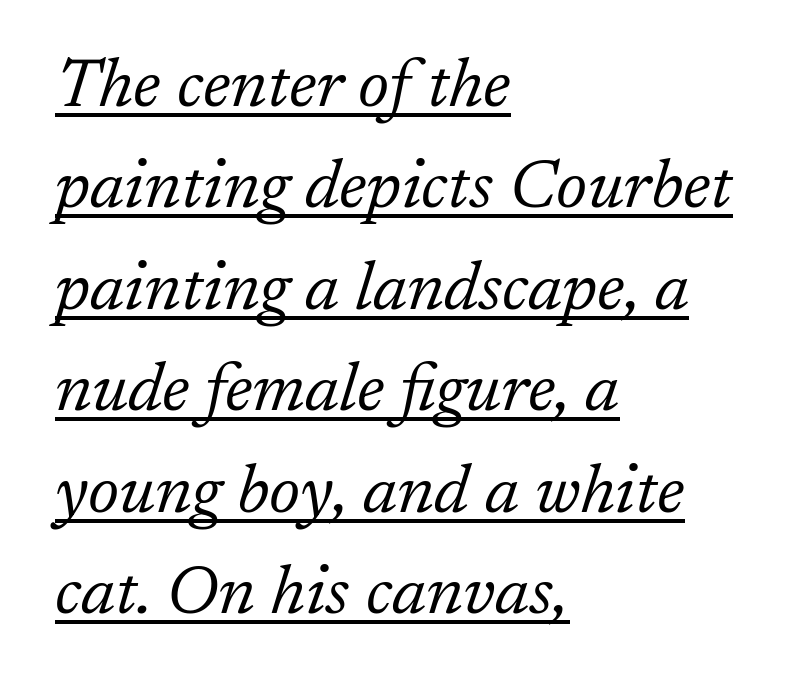
The image shows 69 px light serif type, italic (leaning right); set left-aligned, normal line spacing (1.47x), normal letter spacing, underlined; low stroke contrast and a medium x-height.
